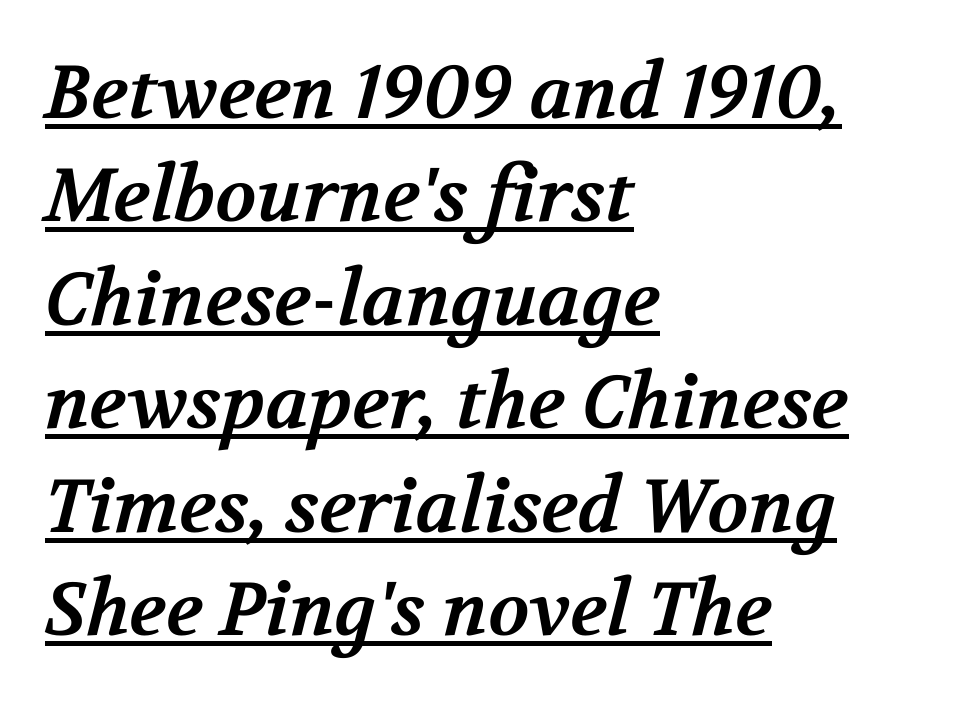
The image shows 75 px bold serif type; set left-aligned, normal line spacing (1.38x), normal letter spacing, underlined; medium stroke contrast and a medium x-height.
